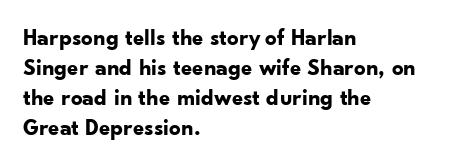
{"italic": "no", "bold": "yes", "underline": "no", "align": "left", "line_spacing": "normal", "line_spacing_ratio": 1.3, "letter_spacing": "normal", "letter_spacing_em": 0.0, "glyph_px": 23}
